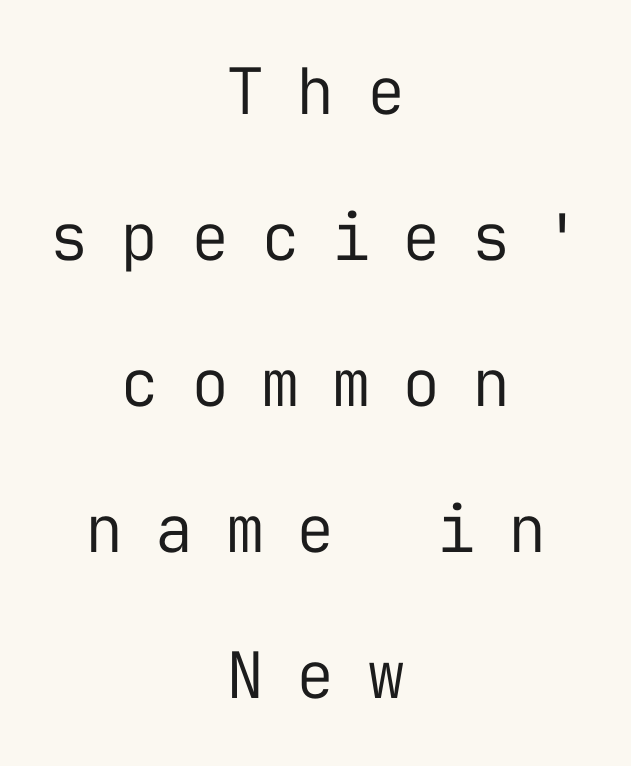
The rendering uses a large line-height, opening up the rows. These glyphs show unthickened strokes, regular width or finer. The typesetter chose a symmetrical, centered arrangement here. Underline: absent.
